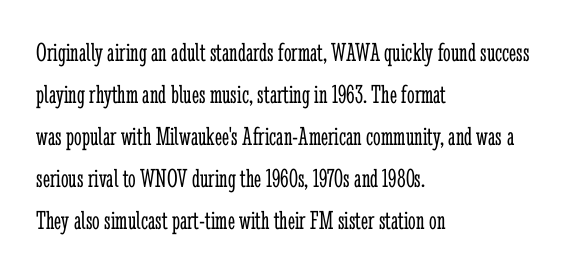
The image shows 27 px text type, upright; set left-aligned, normal line spacing (1.56x), normal letter spacing, not underlined.
